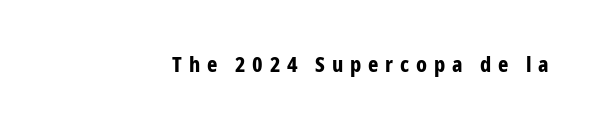
Typesetter's note: full bold, strokes at maximum text heaviness. If you drew a line through each stem, it would be perfectly vertical. The tracking jumps out immediately: characters are airy and widely separated. Beneath every word, the page is bare.
